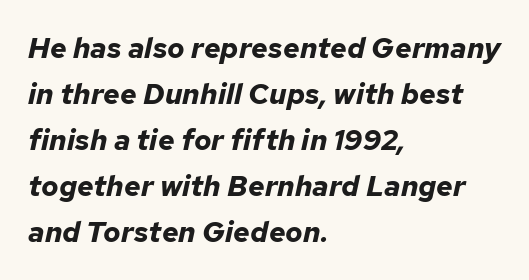
{"italic": "yes", "lean": "right", "slant_degrees": 12, "bold": "yes", "weight": "bold", "width": "normal", "stroke_contrast": "low", "x_height": "medium", "monospaced": "no", "underline": "no", "align": "left", "line_spacing": "normal", "line_spacing_ratio": 1.59, "letter_spacing": "normal", "letter_spacing_em": 0.0, "glyph_px": 29}
